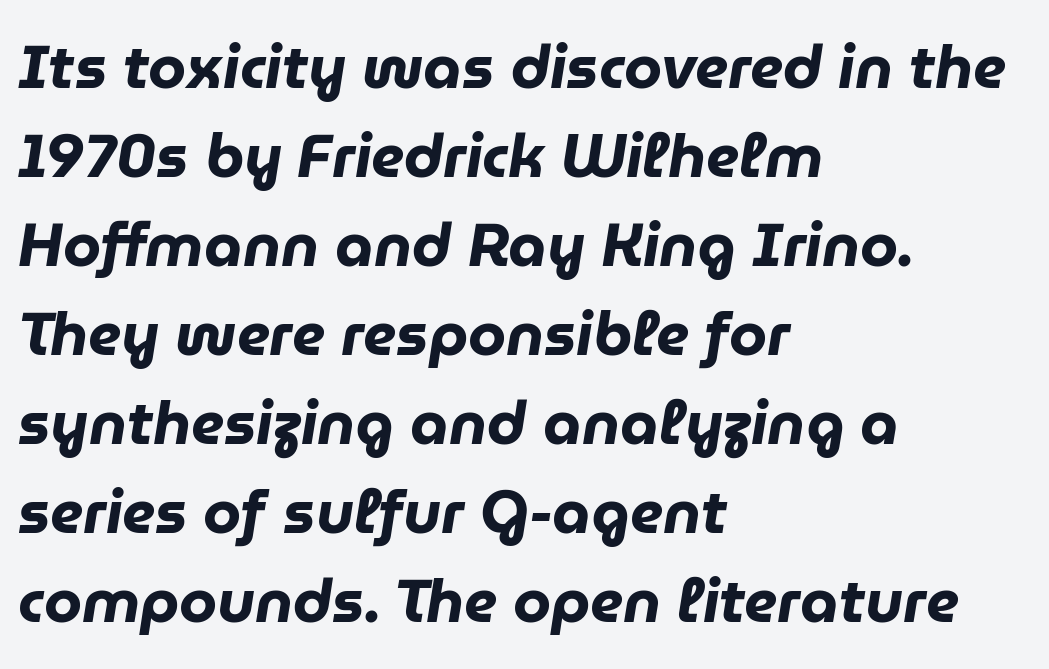
{"italic": "yes", "lean": "right", "slant_degrees": 9, "bold": "yes", "weight": "heavy", "width": "normal", "stroke_contrast": "low", "x_height": "medium", "monospaced": "no", "underline": "no", "align": "left", "line_spacing": "normal", "line_spacing_ratio": 1.46, "letter_spacing": "normal", "letter_spacing_em": 0.0, "glyph_px": 61}
